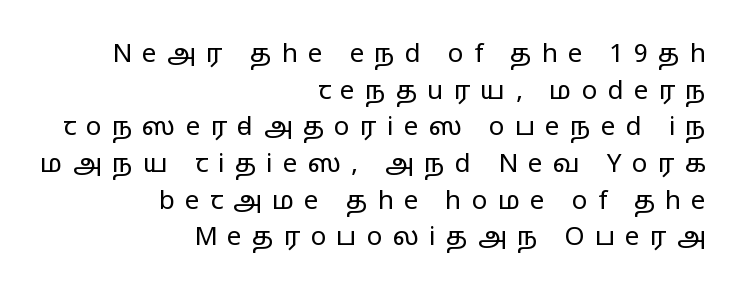
Think standard paragraph weight, or any step lighter than that. Line ends are locked; line starts wander. In terms of leading, this rendering sits right in the middle. Characters remain perfectly vertical along every line. The letters are spread apart with noticeably loose tracking.
